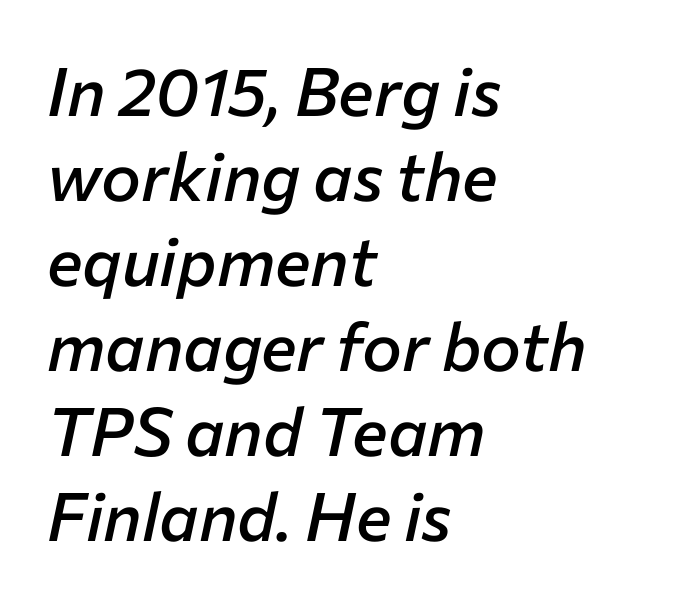
{"italic": "yes", "lean": "right", "slant_degrees": 12, "bold": "semi", "weight": "semibold", "width": "normal", "stroke_contrast": "low", "x_height": "medium", "monospaced": "no", "underline": "no", "align": "left", "line_spacing": "normal", "line_spacing_ratio": 1.27, "letter_spacing": "normal", "letter_spacing_em": 0.0, "glyph_px": 67}
